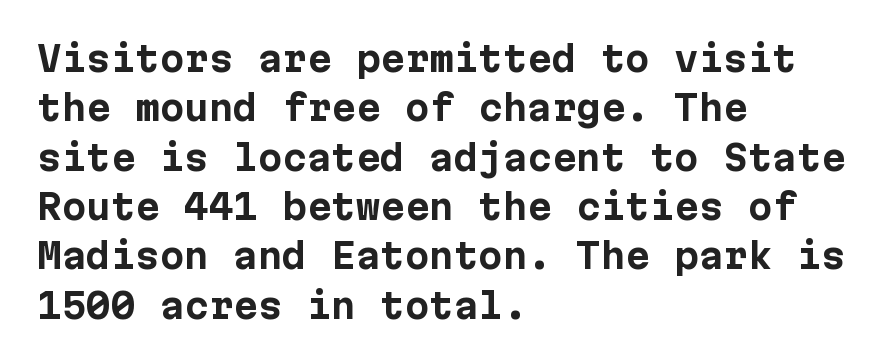
Q: Is the text bold? A: Yes.
Q: Is the text italic (slanted)? A: No, it is upright.
Q: Is the typeface a serif or a sans-serif typeface? A: Sans-serif.
Q: Is the text underlined? A: No.
Q: How is the paragraph aligned? A: Left-aligned.
Q: Is the spacing between letters normal or unusually wide? A: Normal.
Q: Is the spacing between lines tight, normal or loose? A: Normal.
Q: Width (condensed, normal, or wide)? A: Normal.
Q: Stroke contrast? A: Low.
Q: x-height? A: Medium.
